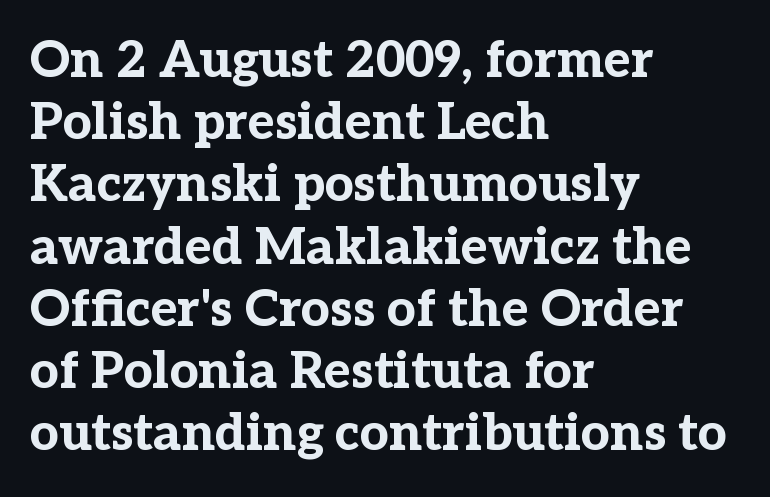
The image shows 51 px bold serif type, upright; set left-aligned, line spacing 1.22x, normal letter spacing, not underlined; low stroke contrast and a medium x-height.
